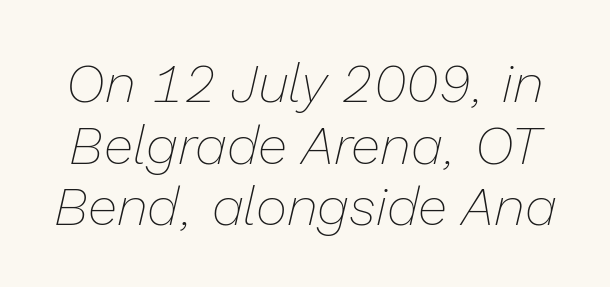
Q: Is the text bold? A: No.
Q: Is the text italic (slanted)? A: Yes, it leans right by about 13 degrees.
Q: Is the text underlined? A: No.
Q: Is the spacing between letters normal or unusually wide? A: Normal.
Q: Is the spacing between lines tight, normal or loose? A: Tight.
Q: Width (condensed, normal, or wide)? A: Normal.
Q: Stroke contrast? A: Low.
Q: x-height? A: Medium.
Q: Monospaced? A: No.
